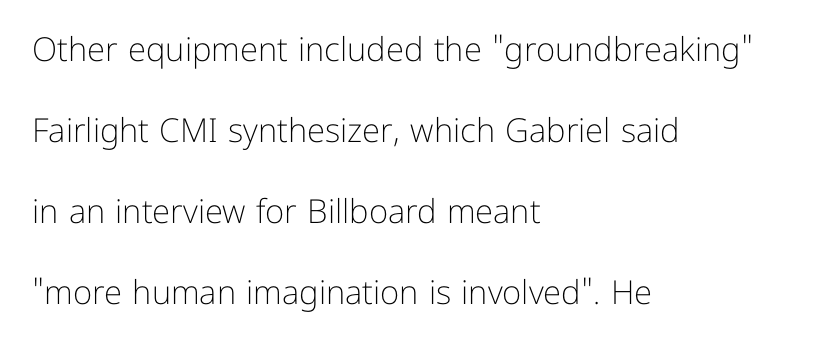
{"serif": "no", "italic": "no", "bold": "no", "weight": "light", "width": "normal", "stroke_contrast": "low", "x_height": "medium", "monospaced": "no", "underline": "no", "align": "left", "line_spacing": "loose", "line_spacing_ratio": 2.45, "letter_spacing": "normal", "letter_spacing_em": 0.0, "glyph_px": 33}
